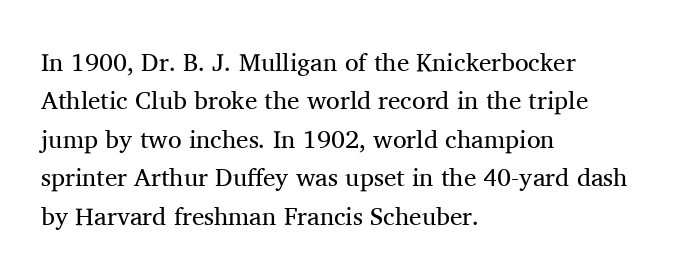
{"italic": "no", "bold": "no", "underline": "no", "align": "left", "line_spacing": "normal", "line_spacing_ratio": 1.54, "letter_spacing": "normal", "letter_spacing_em": 0.0, "glyph_px": 25}
